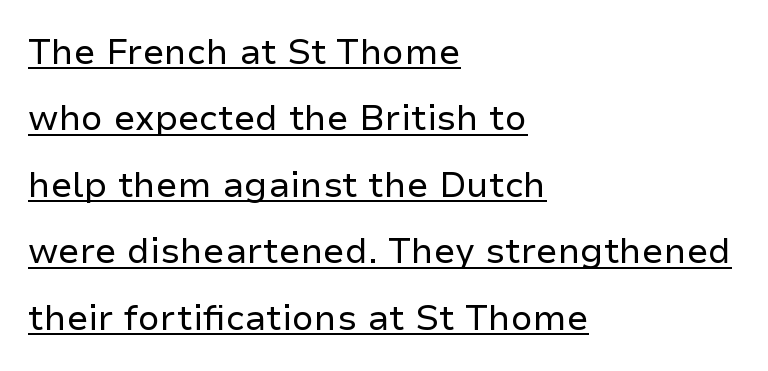
Horizontally, the lines are justified to the leading edge only. Notice the wide empty band between every row — that's loose leading. These lines are rendered in a variable-pitch font. Does the lettering tilt? It doesn't — this is upright.
